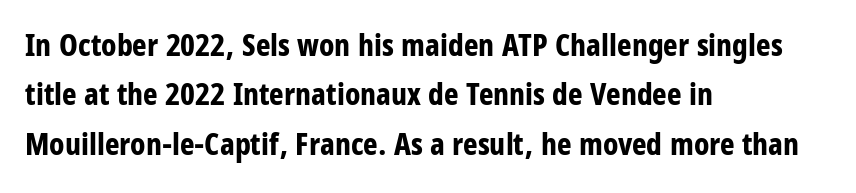
The image shows 31 px bold, condensed sans-serif type, upright; set left-aligned, normal line spacing (1.59x), normal letter spacing, not underlined; low stroke contrast and a large x-height.
